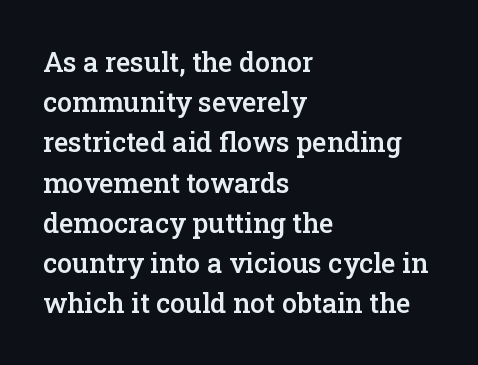
{"italic": "no", "bold": "semi", "underline": "no", "align": "left", "line_spacing": "normal", "line_spacing_ratio": 1.49, "letter_spacing": "normal", "letter_spacing_em": 0.0, "glyph_px": 27}
